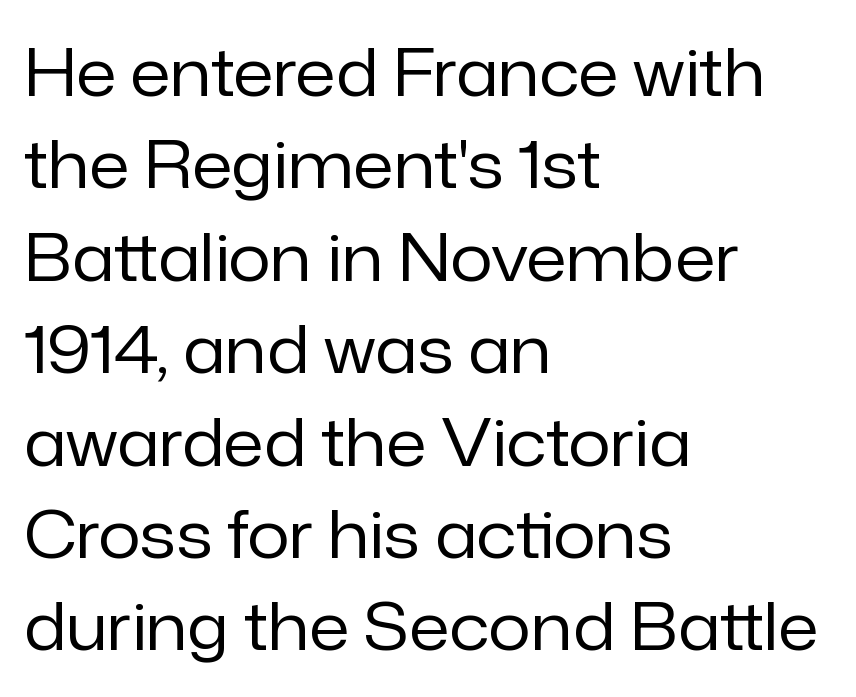
The image shows 66 px regular-weight sans-serif type, upright; set left-aligned, normal line spacing (1.4x), normal letter spacing, not underlined; low stroke contrast and a medium x-height.
